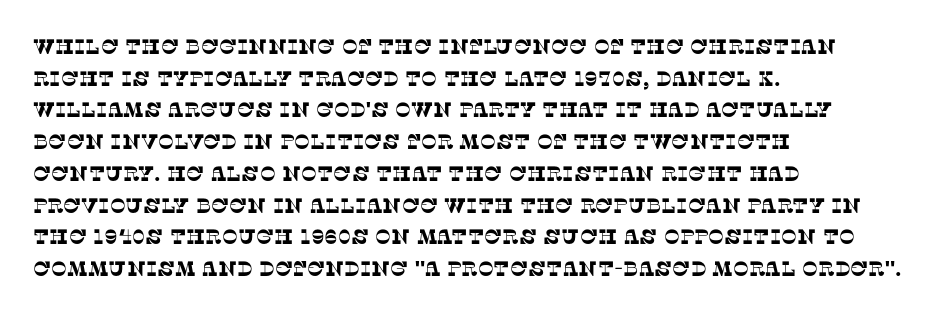
Q: Is the text underlined? A: No.
Q: How is the paragraph aligned? A: Left-aligned.
Q: Is the spacing between letters normal or unusually wide? A: Normal.
Q: Is the spacing between lines tight, normal or loose? A: Normal.
